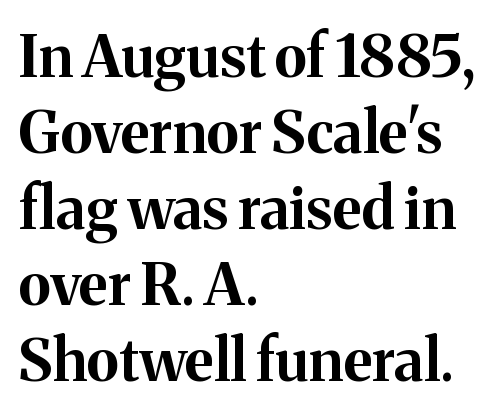
{"serif": "yes", "italic": "no", "bold": "yes", "weight": "bold", "width": "normal", "stroke_contrast": "medium", "x_height": "medium", "monospaced": "no", "underline": "no", "align": "left", "line_spacing": "normal", "line_spacing_ratio": 1.31, "letter_spacing": "normal", "letter_spacing_em": 0.0, "glyph_px": 58}
